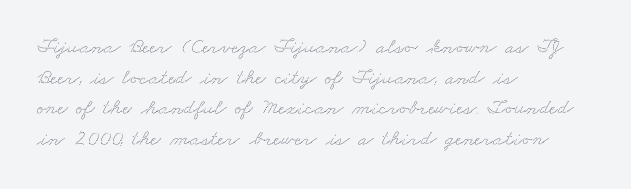
Q: Is the text underlined? A: No.
Q: How is the paragraph aligned? A: Left-aligned.
Q: Is the spacing between letters normal or unusually wide? A: Normal.
Q: Is the spacing between lines tight, normal or loose? A: Normal.
